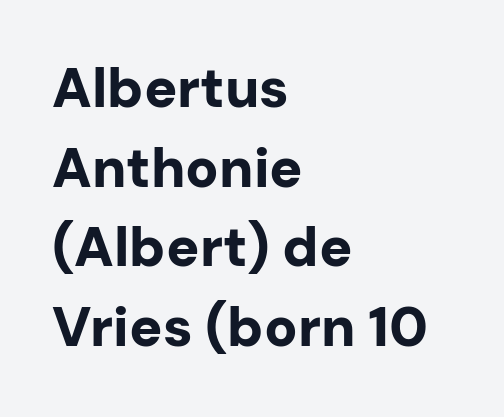
Q: Is the text bold? A: Yes.
Q: Is the text italic (slanted)? A: No, it is upright.
Q: Is the typeface a serif or a sans-serif typeface? A: Sans-serif.
Q: Is the text underlined? A: No.
Q: How is the paragraph aligned? A: Left-aligned.
Q: Is the spacing between letters normal or unusually wide? A: Normal.
Q: Is the spacing between lines tight, normal or loose? A: Normal.
Q: Width (condensed, normal, or wide)? A: Normal.
Q: Stroke contrast? A: Low.
Q: x-height? A: Medium.
Q: Monospaced? A: No.
